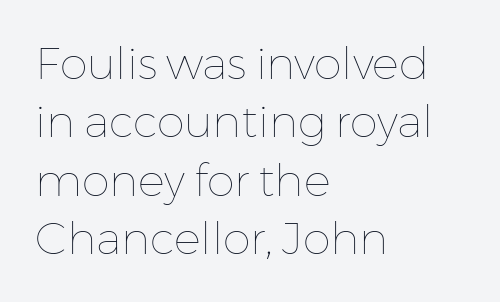
The image shows 45 px thin type, upright; set left-aligned, normal line spacing (1.3x), normal letter spacing, not underlined; low stroke contrast and a medium x-height.
